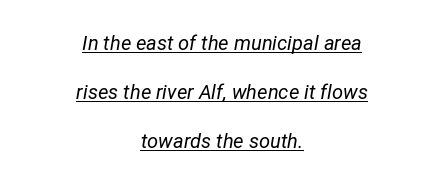
The compositor balanced each line on the midline. Slant detected: the letters are inclined. The strokes carry an ordinary text weight at most. Decoration check: the copy is underlined. The block of text is sparse from top to bottom, with ample space between rows. The letters sit at their default tracking, neither squeezed nor spread.
